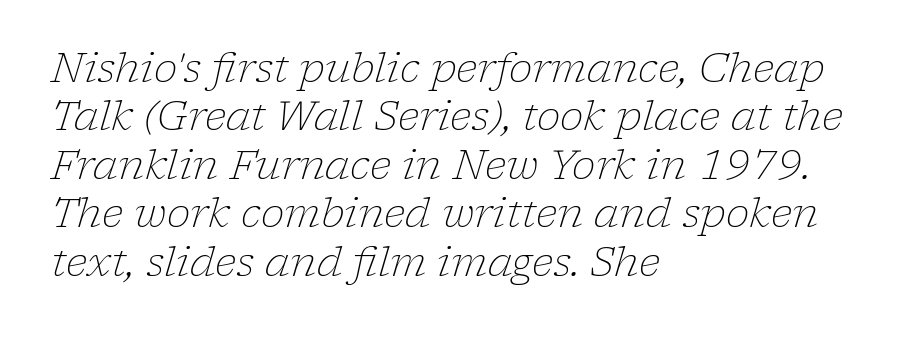
The image shows 40 px light serif type, italic (leaning right); set left-aligned, line spacing 1.21x, normal letter spacing, not underlined; low stroke contrast and a medium x-height.
